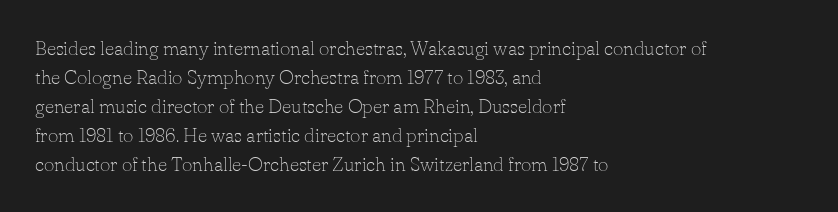
The image shows 20 px text type, upright; set left-aligned, normal line spacing (1.45x), normal letter spacing, not underlined.
